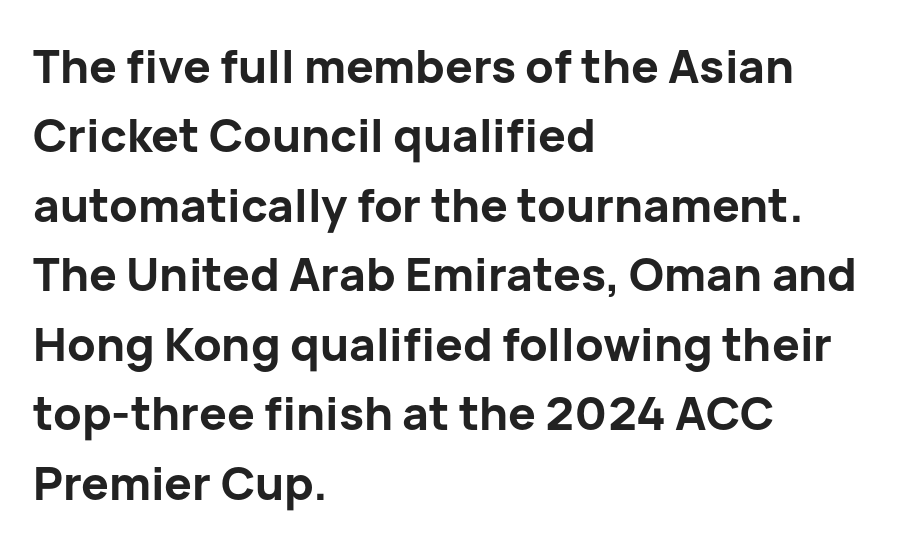
The area under the type is left untouched. Line starts are locked; line ends wander. Italic: no, the glyphs are upright roman. You could not count columns in this text — the font is proportionally spaced.
